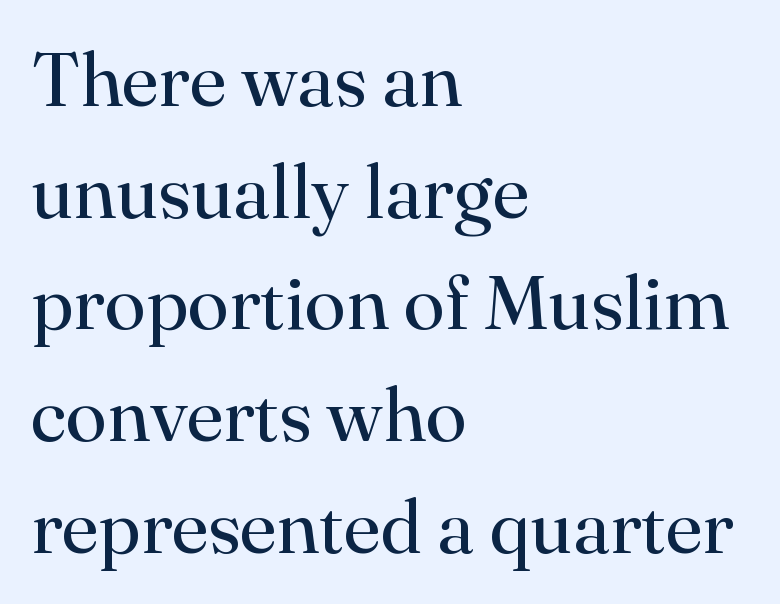
{"serif": "yes", "italic": "no", "bold": "no", "weight": "regular", "width": "normal", "stroke_contrast": "high", "x_height": "small", "monospaced": "no", "underline": "no", "align": "left", "line_spacing": "normal", "line_spacing_ratio": 1.47, "letter_spacing": "normal", "letter_spacing_em": 0.0, "glyph_px": 76}
